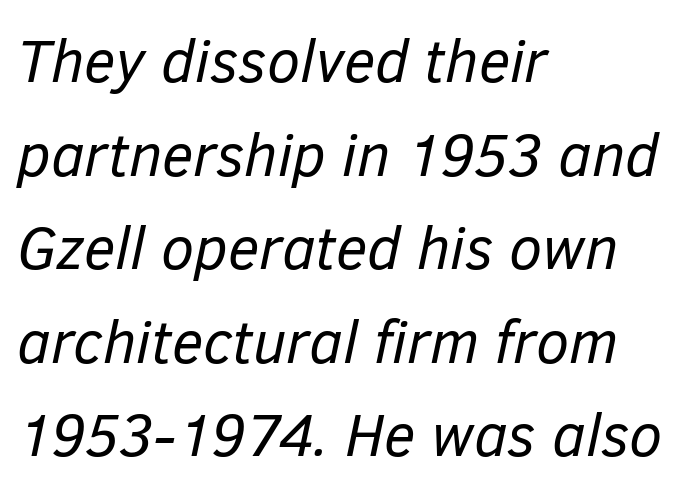
A typesetter would call this proportional, since set widths differ per character. Is the block centered? No — it sits flush against the left margin. This block has exactly the height ordinary leading produces. Glance below the letters and you will spot only blank space.
